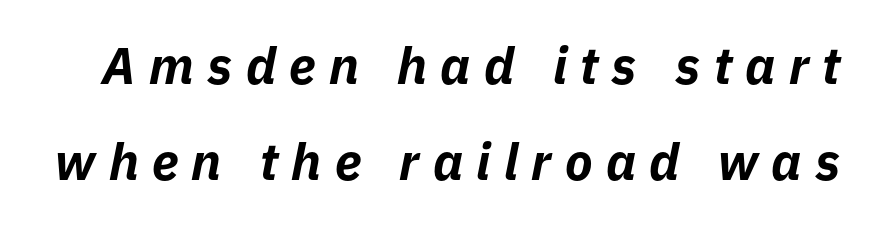
The letters are bold, with thick, heavy strokes. Compared with typical body copy, the letter spacing here is much looser. The foot of each line stays bare and open. The rendering uses natural spacing where letterforms have individual widths. Notice how the stems are inclined rather than vertical — that's the hallmark of italics.
